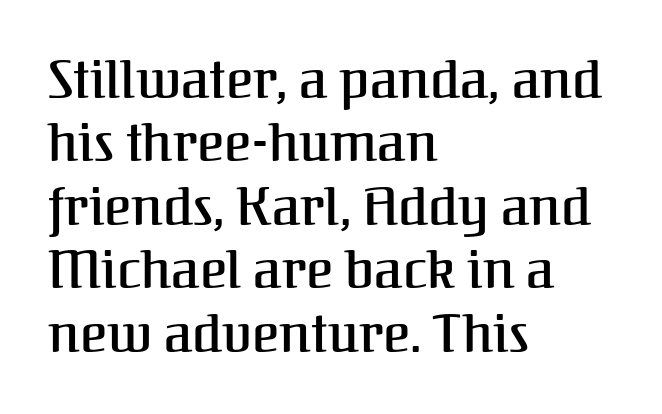
The image shows 52 px serif type, upright; set left-aligned, line spacing 1.22x, normal letter spacing, not underlined; medium stroke contrast and a medium x-height.
